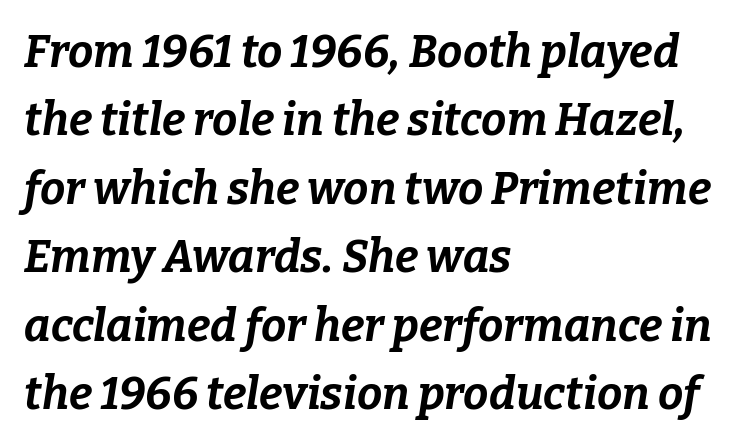
The image shows 45 px bold type, italic (leaning right); set left-aligned, normal line spacing (1.52x), normal letter spacing, not underlined; low stroke contrast and a medium x-height.
